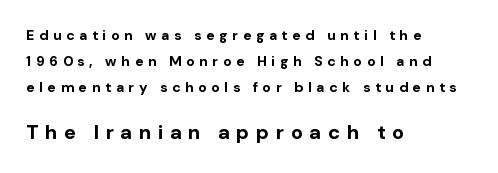
The image shows 20 px bold type, upright; set left-aligned, line spacing 1.84x, unusually wide letter spacing (+0.33 em), not underlined; the second (bottom) block is 1.43x larger.
